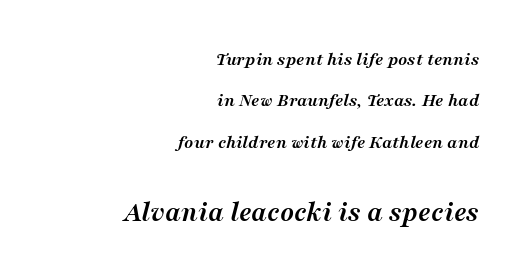
The image shows 29 px semibold serif type, italic (leaning right); set right-aligned, loose line spacing (2.18x), normal letter spacing, not underlined; the second (bottom) block is 1.53x larger; medium stroke contrast and a medium x-height.
